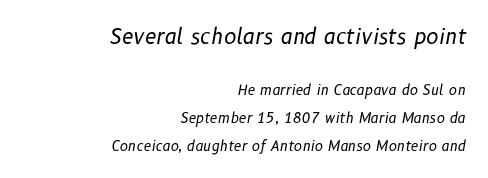
The letters are slanted; this is an italic face. This rendering uses right alignment, leaving the left contour irregular. The more generous point size was reserved for the upper chunk. Quick note: underline off.
